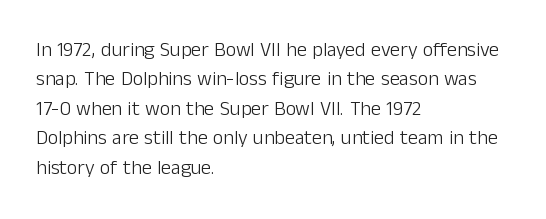
Look at the tracking — it's just the regular setting, nothing added. This sample keeps an unexceptional amount of space between lines. A typesetter would mark this as roman, not italic. Each row of text sits above clean, open space. Ink coverage per letter is moderate at most. This rendering uses left alignment, leaving the right contour irregular.
